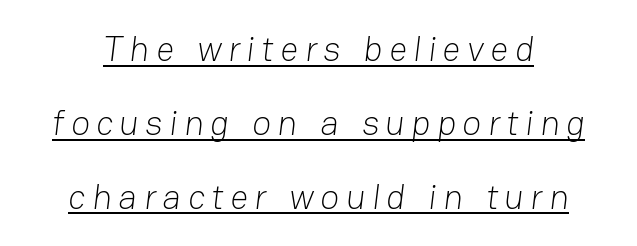
Q: Is the text bold? A: No.
Q: Is the typeface a serif or a sans-serif typeface? A: Sans-serif.
Q: Is the text underlined? A: Yes.
Q: Is the spacing between lines tight, normal or loose? A: Loose.
Q: Width (condensed, normal, or wide)? A: Normal.
Q: Stroke contrast? A: Low.
Q: x-height? A: Medium.
Q: Monospaced? A: No.
